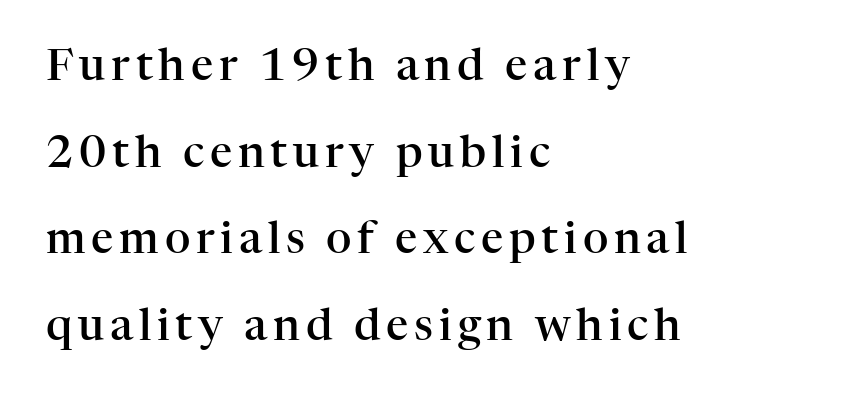
The designer dialed line spacing up above the default. The typography opts for an upright posture over an oblique one. Little horizontal feet cap the strokes, marking this as serif type. Slightly chunky letters — semibold, I'd say, not full bold. Typeset ragged right — the left edge is the straight one. Think of a printed novel: that variable character pitch is what you see here.
